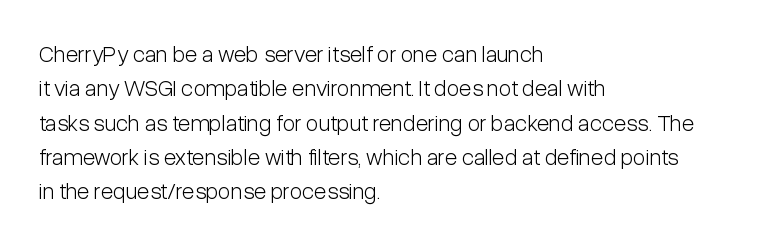
The image shows 23 px text type, upright; set left-aligned, normal line spacing (1.49x), normal letter spacing, not underlined.
